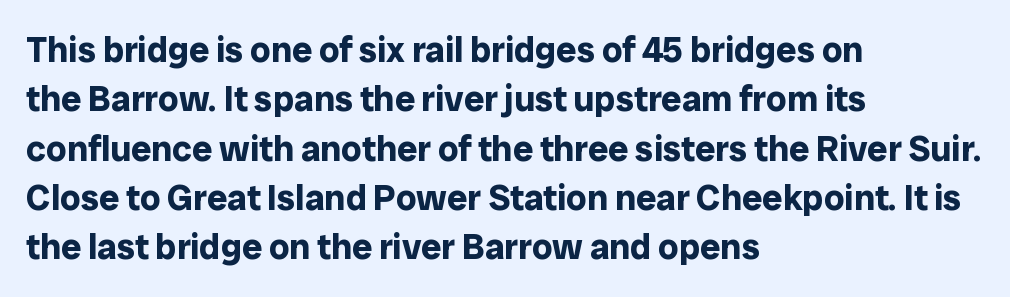
The image shows 36 px bold sans-serif type, upright; set left-aligned, normal line spacing (1.37x), normal letter spacing, not underlined; low stroke contrast and a medium x-height.
